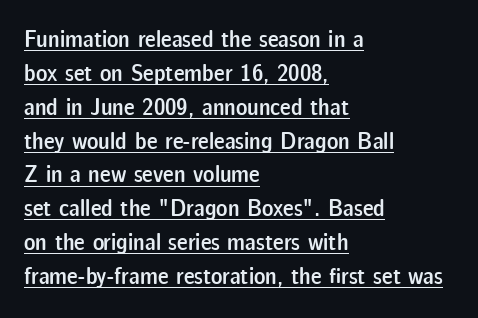
The image shows 24 px text type, upright; set left-aligned, normal line spacing (1.41x), normal letter spacing, underlined.
